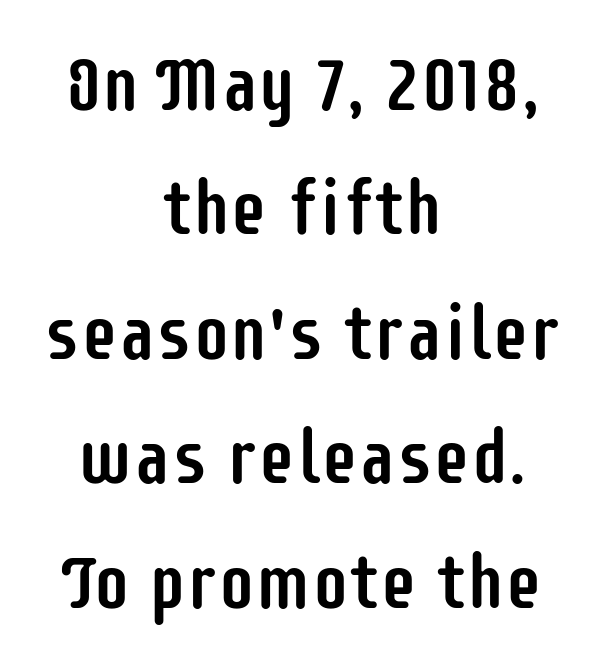
Q: Is the text italic (slanted)? A: No, it is upright.
Q: Is the typeface a serif or a sans-serif typeface? A: Sans-serif.
Q: Is the text underlined? A: No.
Q: How is the paragraph aligned? A: Centered.
Q: Is the spacing between letters normal or unusually wide? A: Normal.
Q: Is the spacing between lines tight, normal or loose? A: Normal.
Q: Width (condensed, normal, or wide)? A: Condensed.
Q: Stroke contrast? A: Low.
Q: x-height? A: Large.
Q: Monospaced? A: No.
